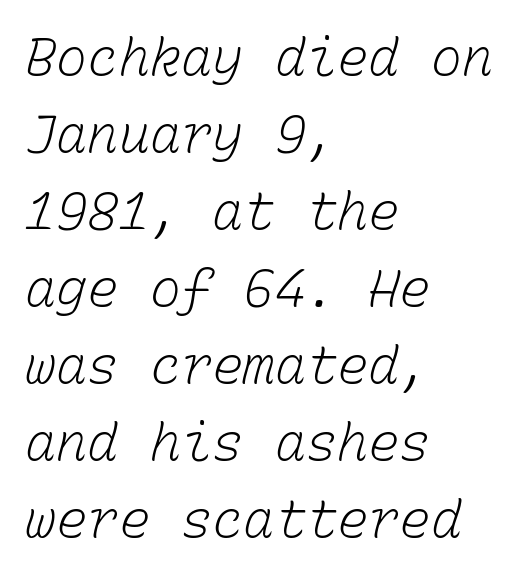
The image shows 52 px light type, monospaced; set left-aligned, normal line spacing (1.48x), normal letter spacing, not underlined; low stroke contrast and a medium x-height.
